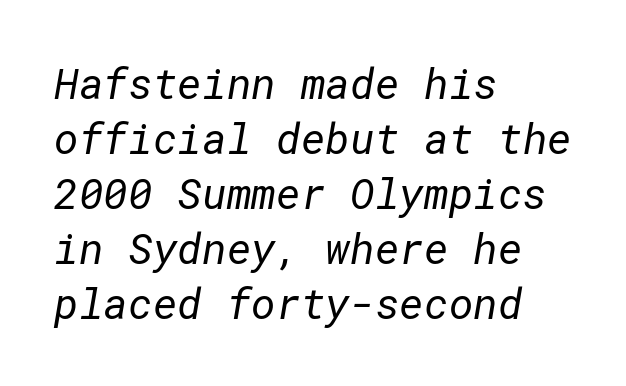
{"serif": "no", "bold": "no", "weight": "regular", "width": "normal", "stroke_contrast": "low", "x_height": "medium", "underline": "no", "align": "left", "line_spacing": "normal", "line_spacing_ratio": 1.31, "letter_spacing": "normal", "letter_spacing_em": 0.0, "glyph_px": 42}
